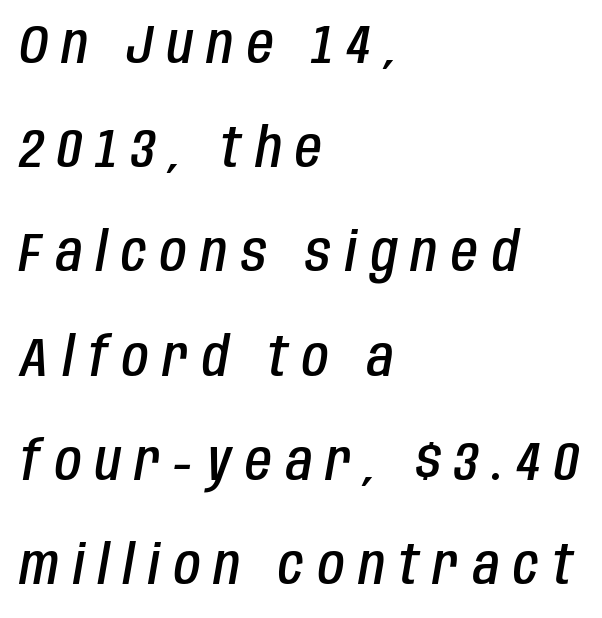
The image shows 54 px semibold, condensed type, italic (leaning right); set left-aligned, loose line spacing (1.93x), unusually wide letter spacing (+0.26 em), not underlined; low stroke contrast and a large x-height.
